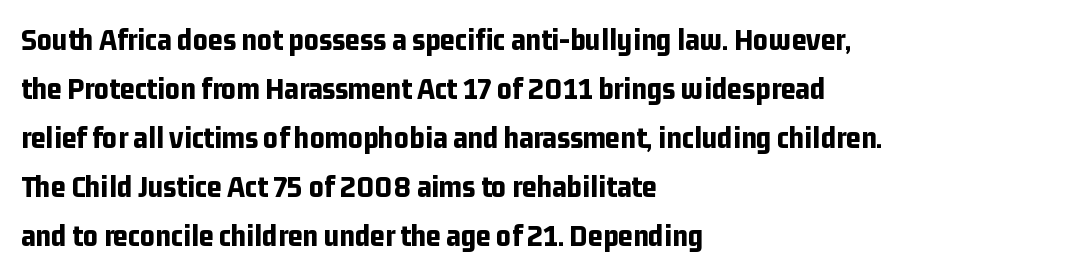
The image shows 32 px bold, condensed sans-serif type, upright; set left-aligned, normal line spacing (1.53x), normal letter spacing, not underlined; low stroke contrast and a medium x-height.
